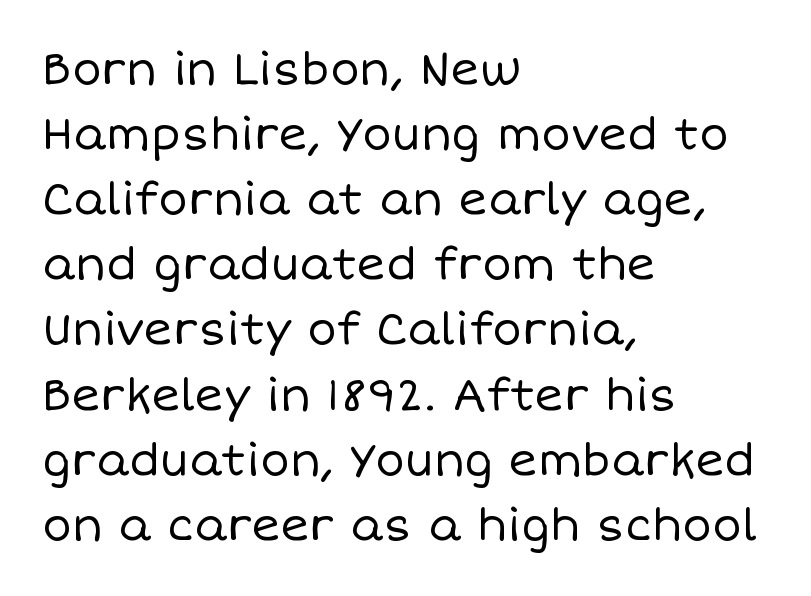
The rows are spaced the way most documents space them. A typesetter would call this proportional, since set widths differ per character. These lines stack with their left ends in a neat column. No extra ink here — the face is not bold.
